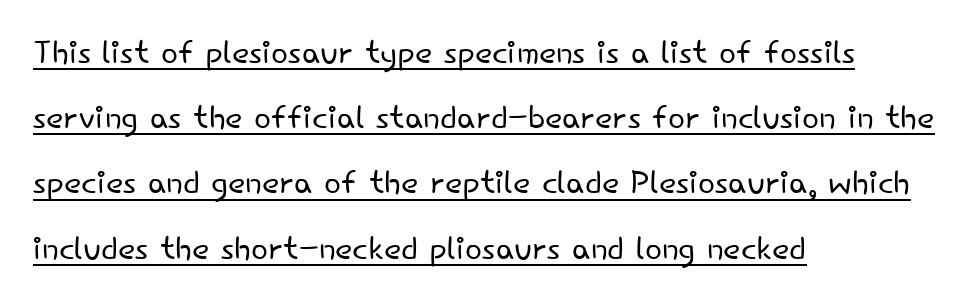
The image shows 45 px light sans-serif type, upright; set left-aligned, normal line spacing (1.45x), normal letter spacing, underlined; low stroke contrast and a small x-height.
